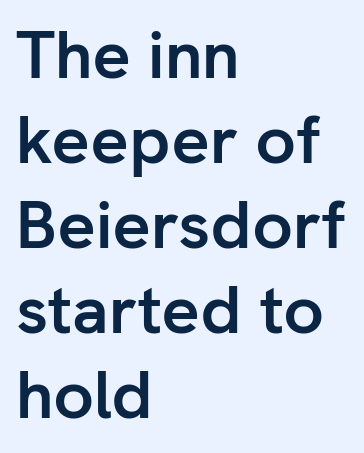
The specimen reads as upright at a glance. Descender tails drop into unmarked territory. You'd pick this weight for a headline — it's a proper bold. A normal amount of white space separates one row of letters from the next. The paragraph has a hard left edge and a soft right edge.
